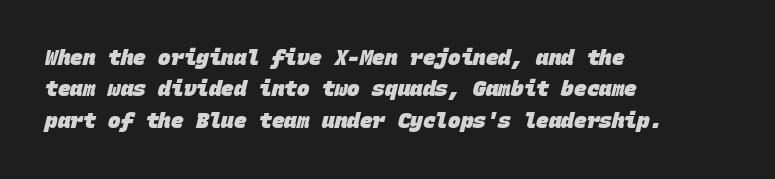
Q: Is the text bold? A: Yes.
Q: Is the text underlined? A: No.
Q: How is the paragraph aligned? A: Left-aligned.
Q: Is the spacing between letters normal or unusually wide? A: Normal.
Q: Is the spacing between lines tight, normal or loose? A: Normal.
